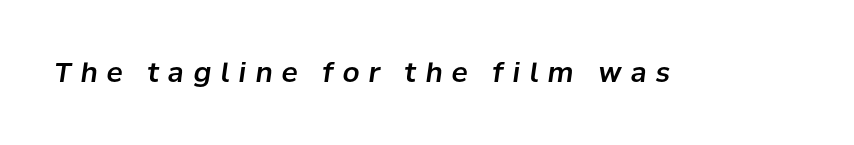
{"italic": "yes", "lean": "right", "slant_degrees": 8, "underline": "no", "letter_spacing": "wide", "letter_spacing_em": 0.34, "glyph_px": 27}
